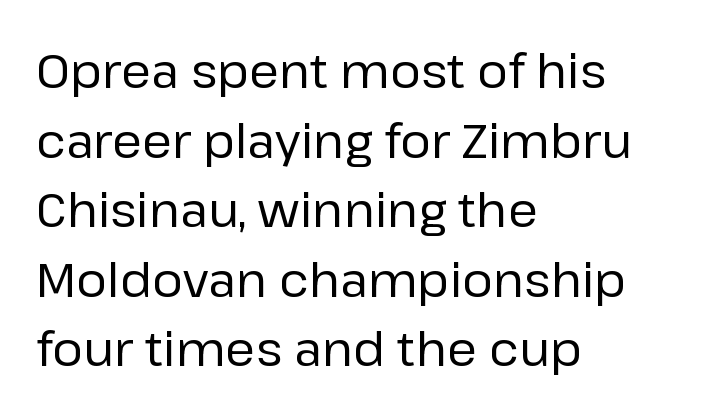
The image shows 48 px regular-weight sans-serif type, upright; set left-aligned, normal line spacing (1.45x), normal letter spacing, not underlined; low stroke contrast and a medium x-height.
